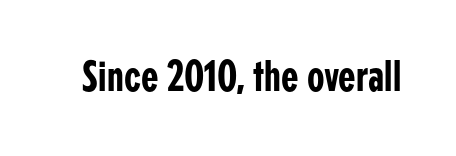
{"serif": "no", "italic": "no", "width": "condensed", "stroke_contrast": "low", "x_height": "medium", "monospaced": "no", "underline": "no", "letter_spacing": "normal", "letter_spacing_em": 0.0, "glyph_px": 45}
